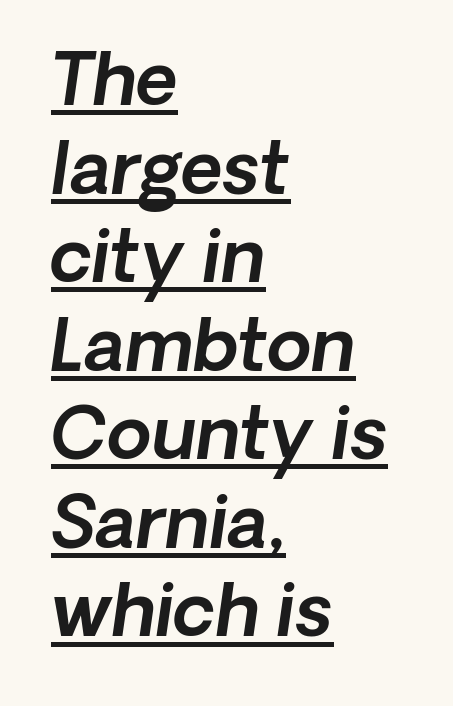
Think of a printed novel: that variable character pitch is what you see here. Underlined type. Observe the lean: these are italic letterforms. Horizontal alignment here is leftward, the default for most running prose. Inter-character spacing is left at the font's built-in metrics.
